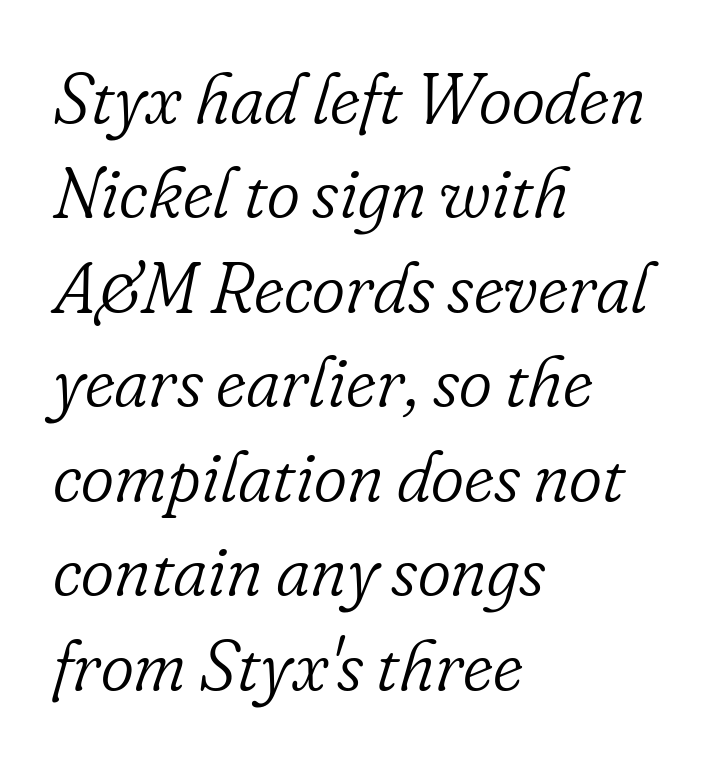
The image shows 71 px light serif type, italic (leaning right); set left-aligned, normal line spacing (1.33x), normal letter spacing, not underlined; low stroke contrast and a small x-height.
